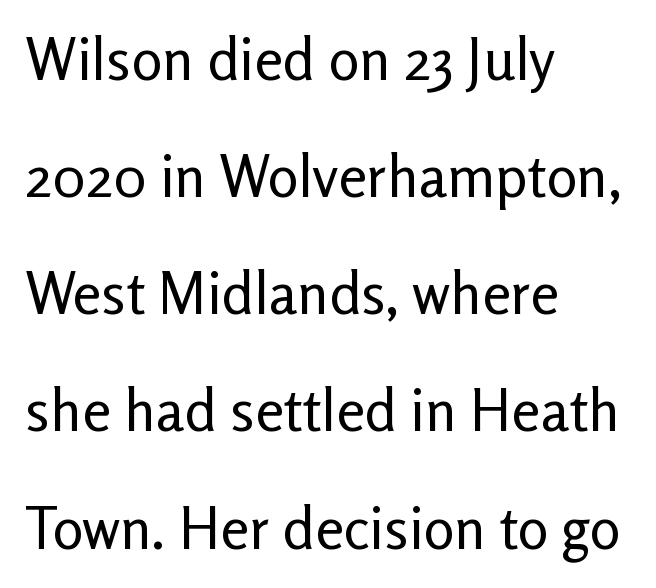
The image shows 58 px regular-weight sans-serif type, upright; set left-aligned, loose line spacing (2.02x), normal letter spacing, not underlined; low stroke contrast and a medium x-height.
